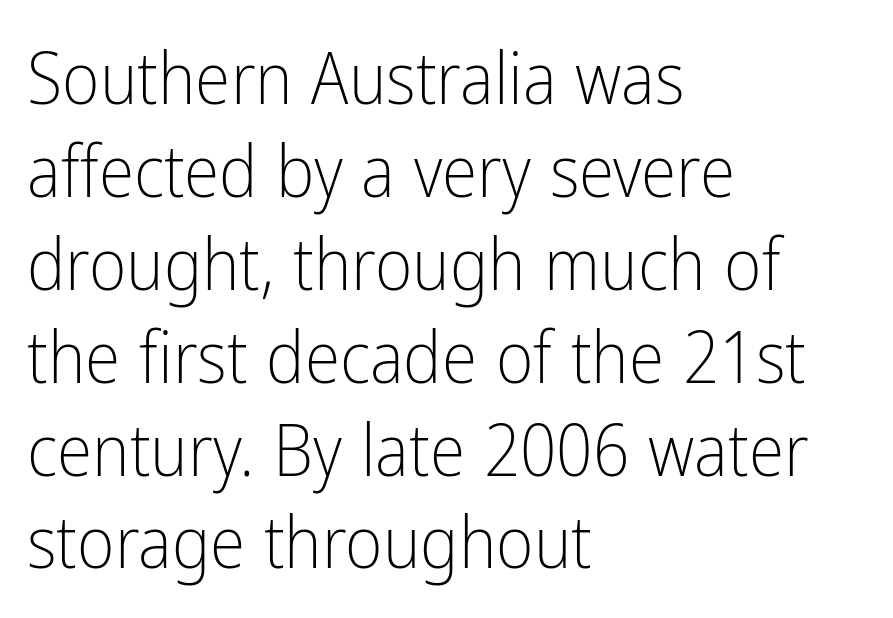
{"serif": "no", "italic": "no", "bold": "no", "weight": "light", "width": "condensed", "stroke_contrast": "low", "x_height": "medium", "monospaced": "no", "underline": "no", "align": "left", "line_spacing": "normal", "line_spacing_ratio": 1.29, "letter_spacing": "normal", "letter_spacing_em": 0.0, "glyph_px": 72}
